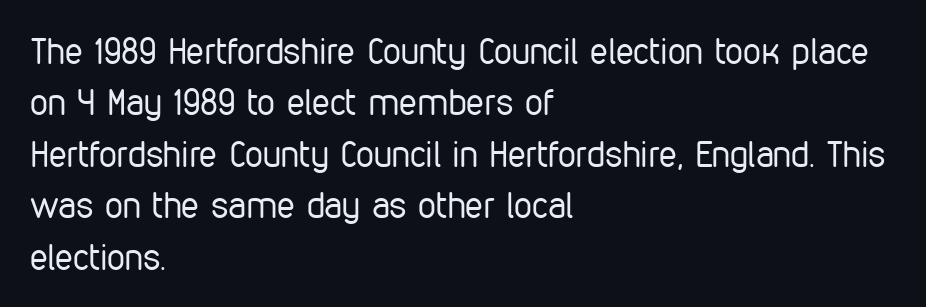
{"serif": "no", "italic": "no", "bold": "no", "weight": "regular", "width": "condensed", "stroke_contrast": "low", "x_height": "medium", "monospaced": "no", "underline": "no", "align": "left", "line_spacing": "normal", "line_spacing_ratio": 1.43, "letter_spacing": "normal", "letter_spacing_em": 0.0, "glyph_px": 36}
